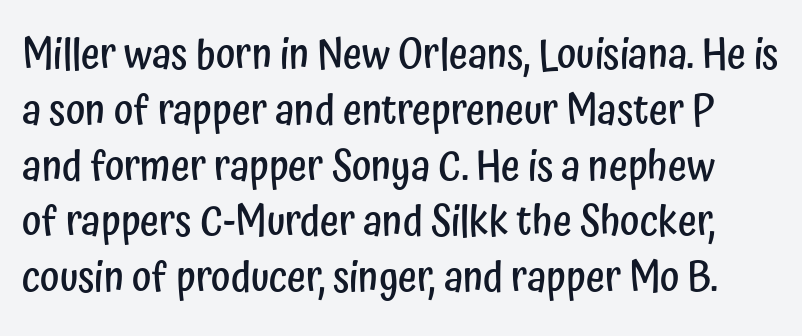
The image shows 41 px semibold, condensed sans-serif type, upright; set normal line spacing (1.36x), normal letter spacing, not underlined; low stroke contrast and a medium x-height.
